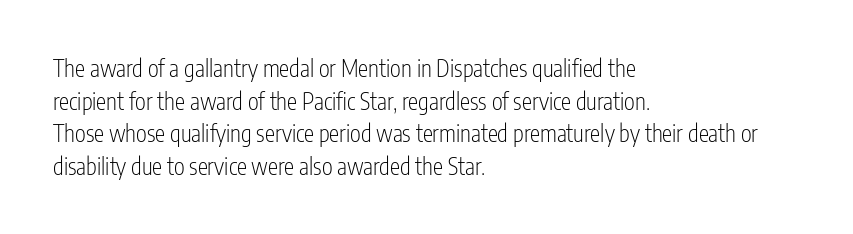
Q: Is the text bold? A: No.
Q: Is the text italic (slanted)? A: No, it is upright.
Q: Is the text underlined? A: No.
Q: How is the paragraph aligned? A: Left-aligned.
Q: Is the spacing between letters normal or unusually wide? A: Normal.
Q: Is the spacing between lines tight, normal or loose? A: Normal.
